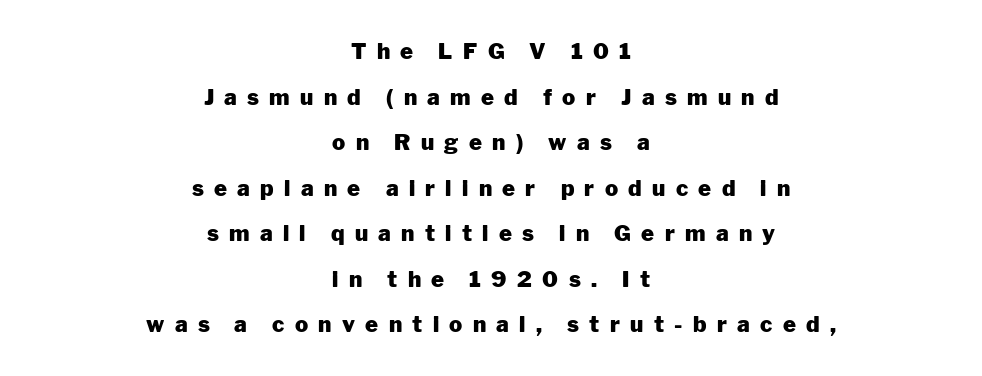
What stands out about the letter spacing? Its width — letters are far apart. This sample uses an upright cut, with every glyph sitting square on the baseline. A bare baseline throughout the passage. A centered setting, common on invitations and titles, is used for this passage. Successive baselines arrive slowly, with a big drop between each. The letters are bold, with thick, heavy strokes.
